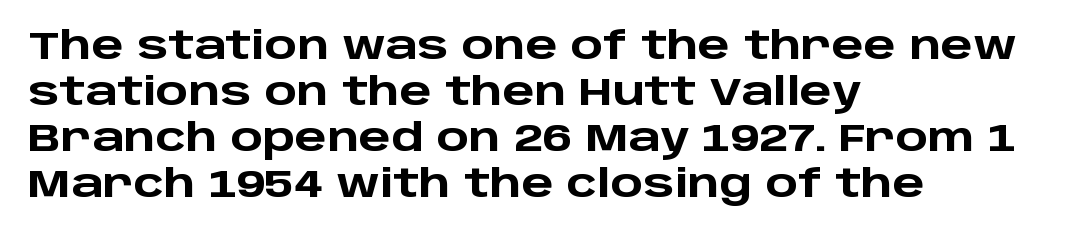
Rendered with straight, roman letterforms. A student would call this left alignment; a typographer would say flush left, rag right. Emphasis by weight is at full strength: bold. This rendering leaves character spacing at its baseline value. Check where the strokes stop: nothing finishes them off — pure sans. Lines of text with bare space underneath.
